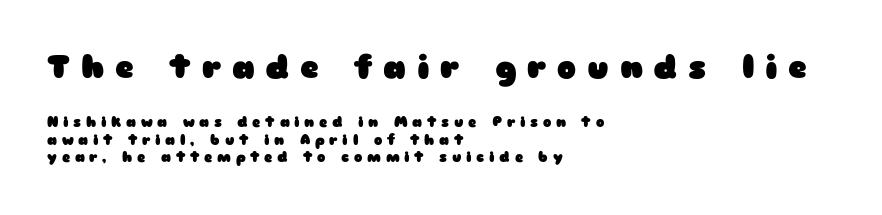
The image shows 32 px heavy, wide sans-serif type, upright; set left-aligned, normal line spacing (1.26x), unusually wide letter spacing (+0.34 em), not underlined; the first (top) block is 2.29x larger; low stroke contrast and a medium x-height.
